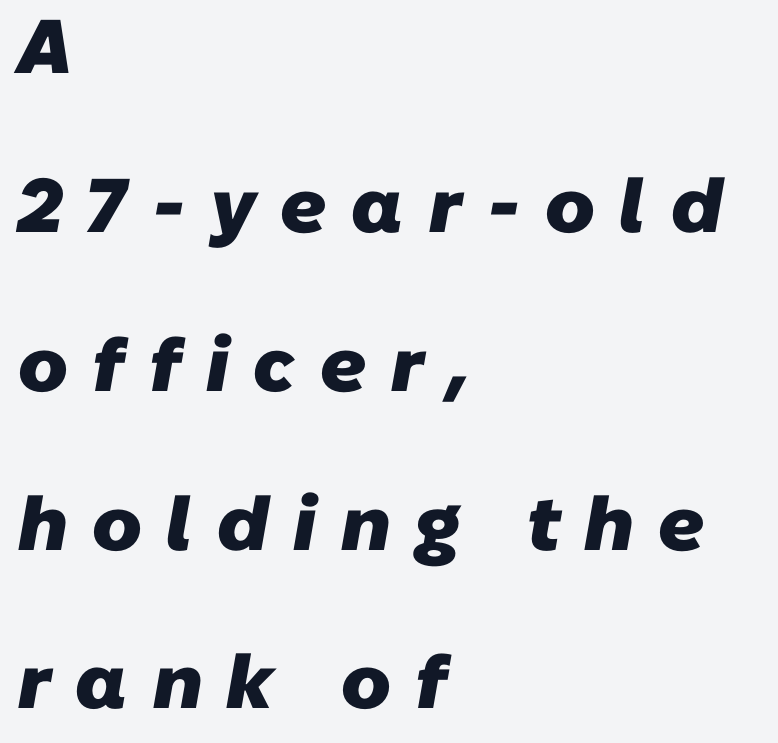
Q: Is the text bold? A: Yes.
Q: Is the typeface a serif or a sans-serif typeface? A: Sans-serif.
Q: Is the text underlined? A: No.
Q: How is the paragraph aligned? A: Left-aligned.
Q: Is the spacing between letters normal or unusually wide? A: Unusually wide.
Q: Is the spacing between lines tight, normal or loose? A: Loose.
Q: Width (condensed, normal, or wide)? A: Normal.
Q: Stroke contrast? A: Low.
Q: x-height? A: Medium.
Q: Monospaced? A: No.
